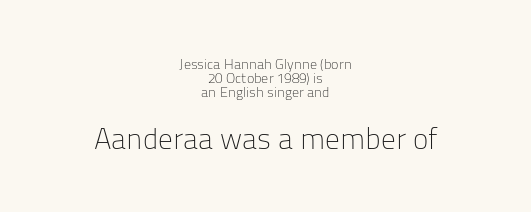
The image shows 29 px light sans-serif type, upright; set centered, tight line spacing (1.01x), normal letter spacing, not underlined; the second (bottom) block is 2.07x larger; low stroke contrast and a medium x-height.
